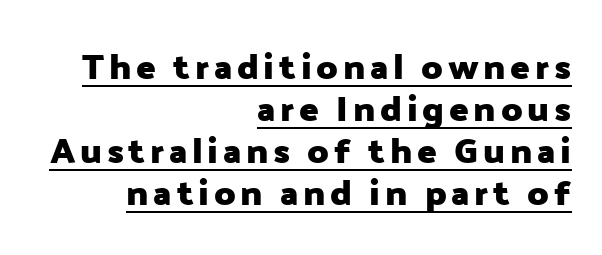
Serif or sans? Sans — the stroke terminals are bare. What decoration does the sample have? An underline. Is the type bold? Yes — the strokes are clearly thick and heavy. If you drew a ruler down the right edge, every line would touch it. The rendering uses natural spacing where letterforms have individual widths.
